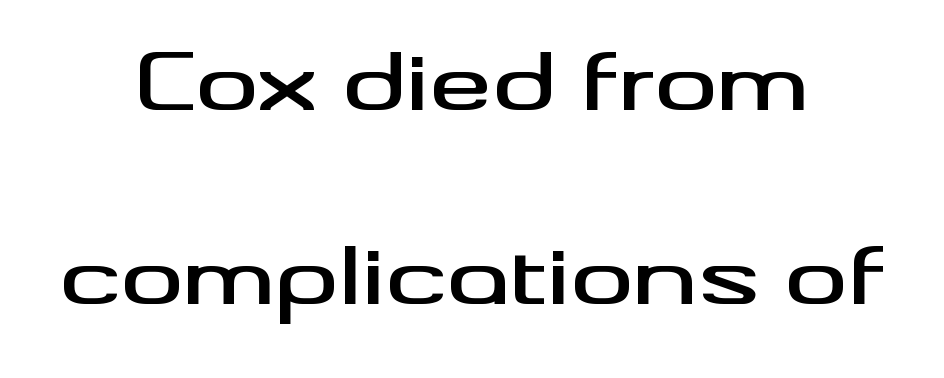
Nobody touched the tracking dial on this one. Summary of vertical rhythm: relaxed, with wide interline spacing. Any mark beneath the type? The region is blank. The designer went with a sans here, leaving each stem footless.
